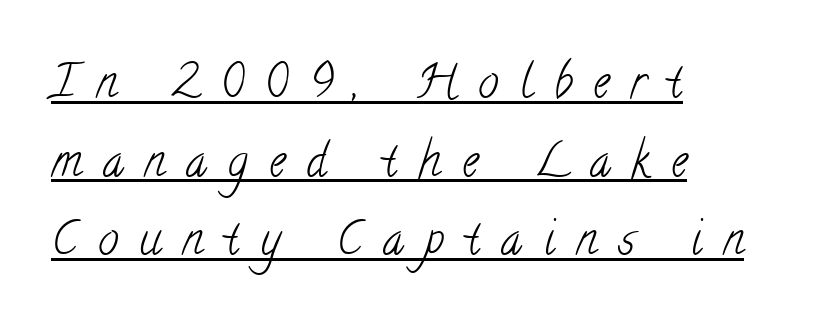
The rendered words wear a rule along their underside. Each stroke keeps to a modest, everyday thickness or less. Visually the block forms a straight wall on the left and a jagged coastline on the right. The characters display serif detailing at their extremities.
